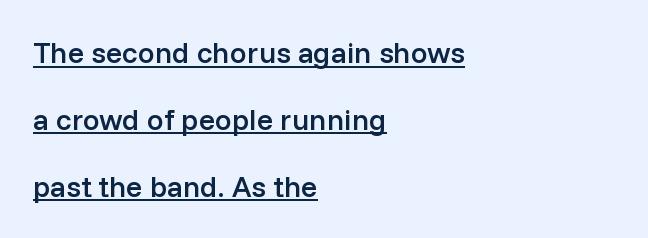
The image shows 30 px semibold sans-serif type, upright; set left-aligned, loose line spacing (2.23x), normal letter spacing, underlined; low stroke contrast and a medium x-height.
